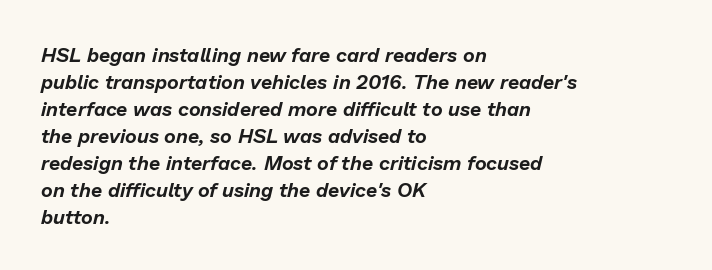
{"italic": "yes", "lean": "right", "slant_degrees": 13, "underline": "no", "align": "left", "line_spacing": "normal", "line_spacing_ratio": 1.35, "letter_spacing": "normal", "letter_spacing_em": 0.0, "glyph_px": 20}
